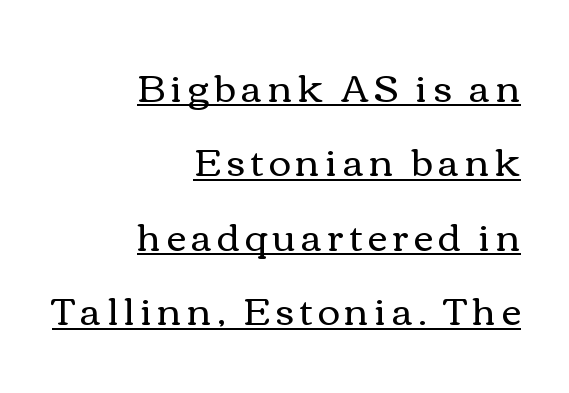
Q: Is the text bold? A: No.
Q: Is the text italic (slanted)? A: No, it is upright.
Q: Is the text underlined? A: Yes.
Q: How is the paragraph aligned? A: Right-aligned.
Q: Is the spacing between lines tight, normal or loose? A: Loose.
Q: Width (condensed, normal, or wide)? A: Wide.
Q: Stroke contrast? A: Medium.
Q: x-height? A: Medium.
Q: Monospaced? A: No.
